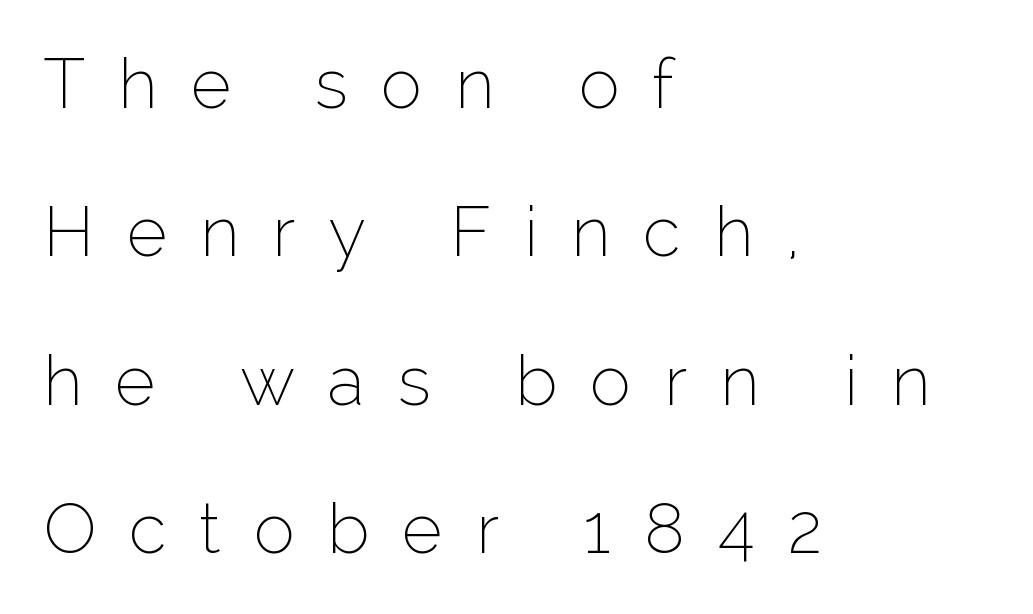
The rag falls on the right side of this text block. Vertical strokes here are truly vertical. Each letter keeps its own natural width here, so spacing adapts to shape. The letterforms sit at book weight or below. Glyph-to-glyph distance is far greater than everyday printed text.
